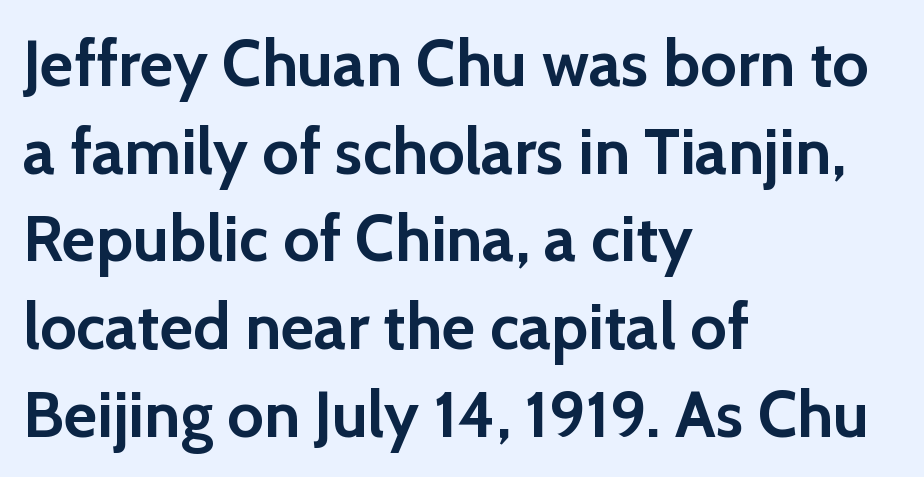
Q: Is the text bold? A: Yes.
Q: Is the text italic (slanted)? A: No, it is upright.
Q: Is the typeface a serif or a sans-serif typeface? A: Sans-serif.
Q: Is the text underlined? A: No.
Q: How is the paragraph aligned? A: Left-aligned.
Q: Is the spacing between letters normal or unusually wide? A: Normal.
Q: Is the spacing between lines tight, normal or loose? A: Normal.
Q: Width (condensed, normal, or wide)? A: Normal.
Q: x-height? A: Medium.
Q: Monospaced? A: No.
